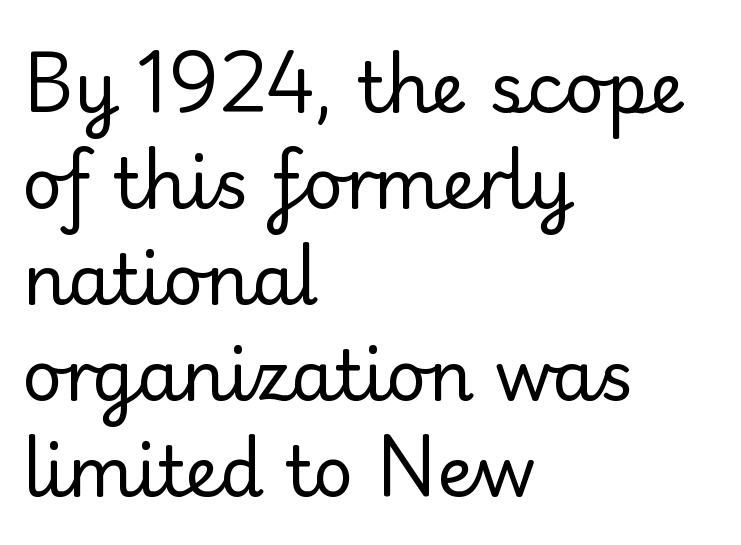
Q: Is the text bold? A: No.
Q: Is the text italic (slanted)? A: No, it is upright.
Q: Is the typeface a serif or a sans-serif typeface? A: Serif.
Q: Is the text underlined? A: No.
Q: How is the paragraph aligned? A: Left-aligned.
Q: Is the spacing between letters normal or unusually wide? A: Normal.
Q: Is the spacing between lines tight, normal or loose? A: Normal.
Q: Width (condensed, normal, or wide)? A: Normal.
Q: Stroke contrast? A: Low.
Q: x-height? A: Small.
Q: Monospaced? A: No.
